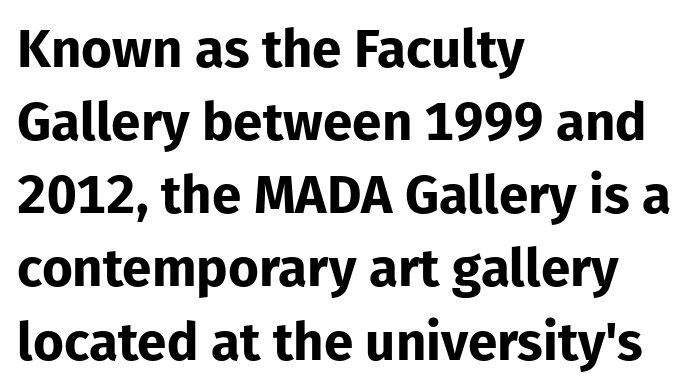
Q: Is the text bold? A: Yes.
Q: Is the text italic (slanted)? A: No, it is upright.
Q: Is the typeface a serif or a sans-serif typeface? A: Sans-serif.
Q: Is the text underlined? A: No.
Q: How is the paragraph aligned? A: Left-aligned.
Q: Is the spacing between letters normal or unusually wide? A: Normal.
Q: Is the spacing between lines tight, normal or loose? A: Normal.
Q: Width (condensed, normal, or wide)? A: Normal.
Q: Stroke contrast? A: Low.
Q: x-height? A: Medium.
Q: Monospaced? A: No.
